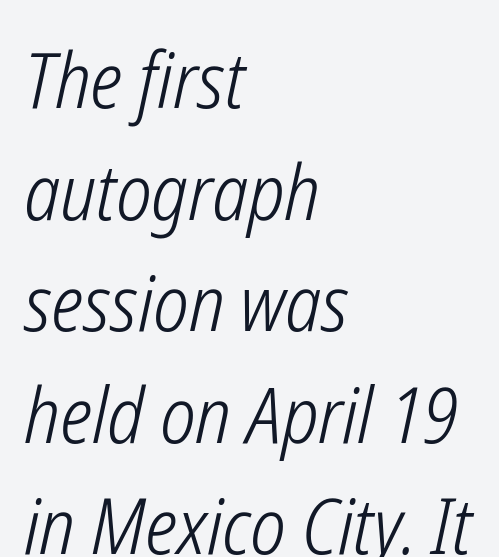
Look at the tracking — it's just the regular setting, nothing added. Proportional: the letters do not fall into vertical columns. These glyphs show unthickened strokes, regular width or finer. A bare baseline throughout the passage. Whoever set this chose a conventional vertical rhythm. Style check: oblique.
